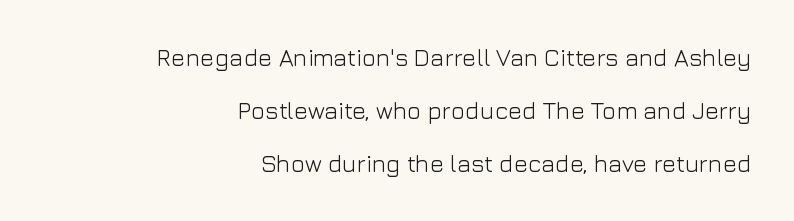
The image shows 24 px text type, upright; set right-aligned, loose line spacing (2.21x), normal letter spacing, not underlined.
